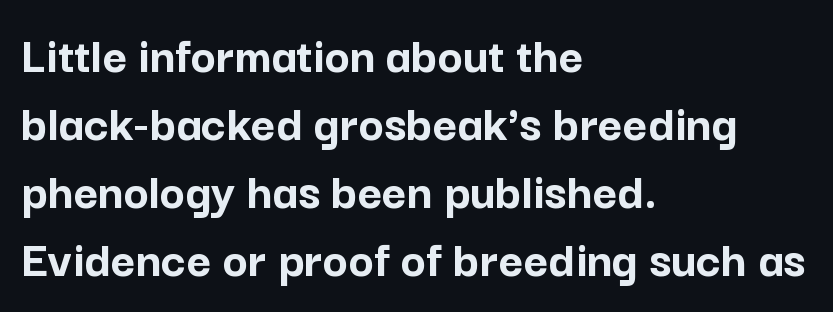
Vertically, the passage feels balanced, rows spaced as you'd expect. Thick stems and heavy bowls — unmistakably bold. Unlike italic type, these characters show no tilt at all. Think of a printed novel: that variable character pitch is what you see here. Type without underlining.
